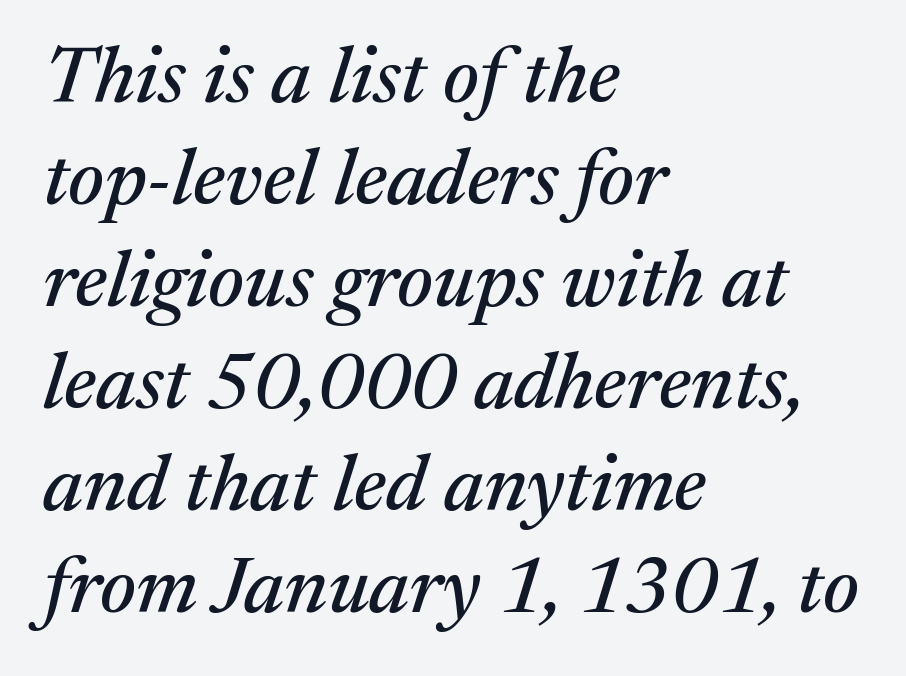
Q: Is the text italic (slanted)? A: Yes, it leans right by about 17 degrees.
Q: Is the typeface a serif or a sans-serif typeface? A: Serif.
Q: Is the text underlined? A: No.
Q: How is the paragraph aligned? A: Left-aligned.
Q: Is the spacing between letters normal or unusually wide? A: Normal.
Q: Is the spacing between lines tight, normal or loose? A: Normal.
Q: Width (condensed, normal, or wide)? A: Normal.
Q: Stroke contrast? A: Medium.
Q: x-height? A: Medium.
Q: Monospaced? A: No.
